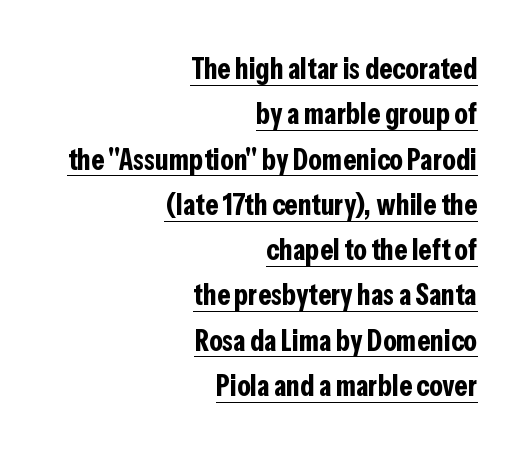
{"serif": "no", "italic": "no", "bold": "yes", "weight": "bold", "width": "condensed", "stroke_contrast": "low", "x_height": "medium", "monospaced": "no", "underline": "yes", "align": "right", "line_spacing": "normal", "line_spacing_ratio": 1.51, "letter_spacing": "normal", "letter_spacing_em": 0.0, "glyph_px": 30}
